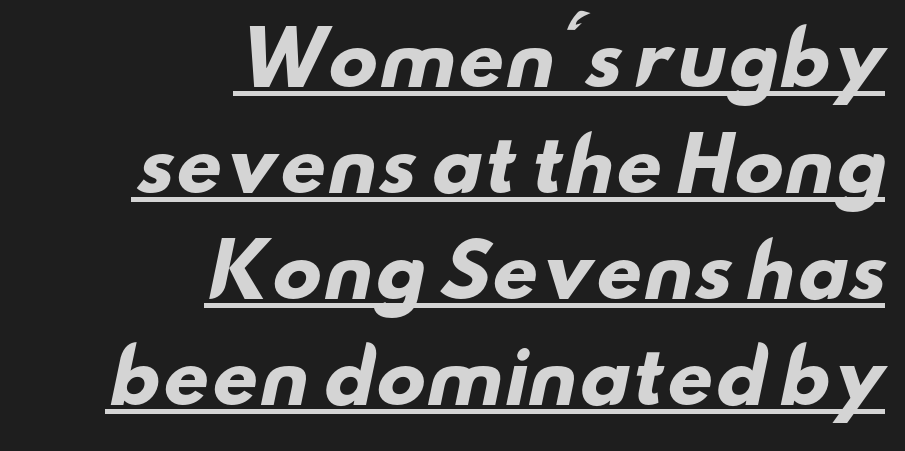
Q: Is the text bold? A: Yes.
Q: Is the typeface a serif or a sans-serif typeface? A: Sans-serif.
Q: Is the text underlined? A: Yes.
Q: How is the paragraph aligned? A: Right-aligned.
Q: Is the spacing between letters normal or unusually wide? A: Normal.
Q: Is the spacing between lines tight, normal or loose? A: Normal.
Q: Width (condensed, normal, or wide)? A: Wide.
Q: Stroke contrast? A: Low.
Q: x-height? A: Small.
Q: Monospaced? A: No.
